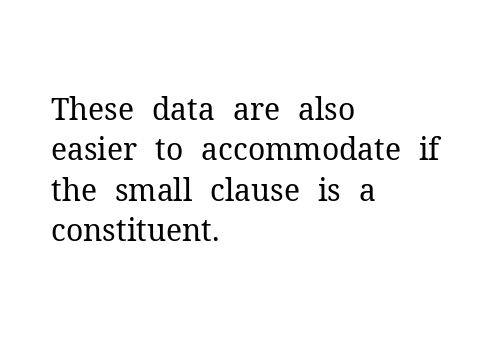
Default kerning and tracking; the words read as compact shapes. This sample has the flowing, uneven cadence of proportional lettering. Heft: none added — not bold. The gap between lines stays unmarked. Serif or sans? Serif — the stroke terminals have little feet.
